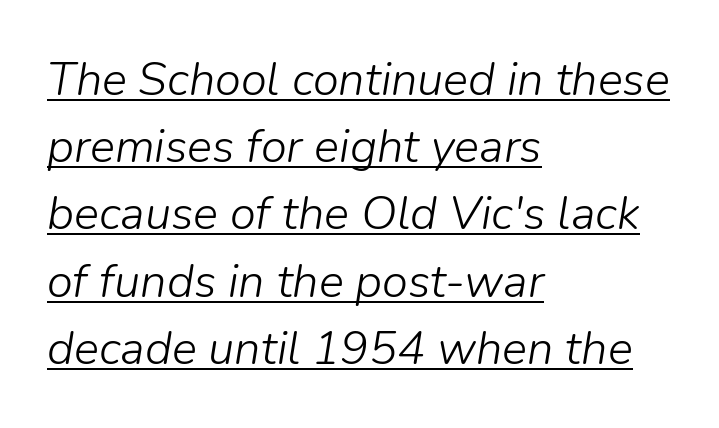
{"italic": "yes", "lean": "right", "slant_degrees": 9, "bold": "no", "weight": "light", "width": "normal", "stroke_contrast": "low", "x_height": "medium", "monospaced": "no", "underline": "yes", "align": "left", "line_spacing": "normal", "line_spacing_ratio": 1.43, "letter_spacing": "normal", "letter_spacing_em": 0.0, "glyph_px": 47}
